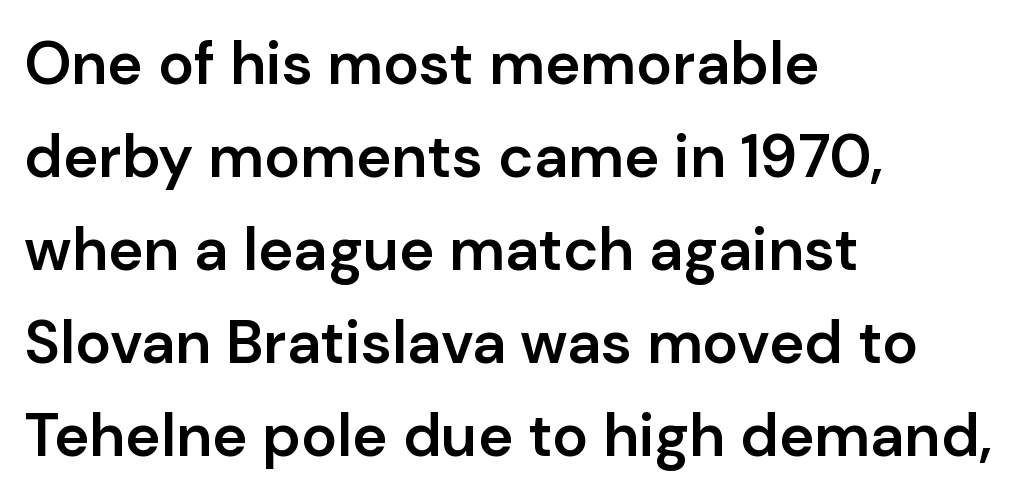
{"serif": "no", "italic": "no", "bold": "semi", "weight": "semibold", "width": "normal", "stroke_contrast": "low", "x_height": "medium", "monospaced": "no", "underline": "no", "align": "left", "line_spacing": "normal", "line_spacing_ratio": 1.55, "letter_spacing": "normal", "letter_spacing_em": 0.0, "glyph_px": 60}
